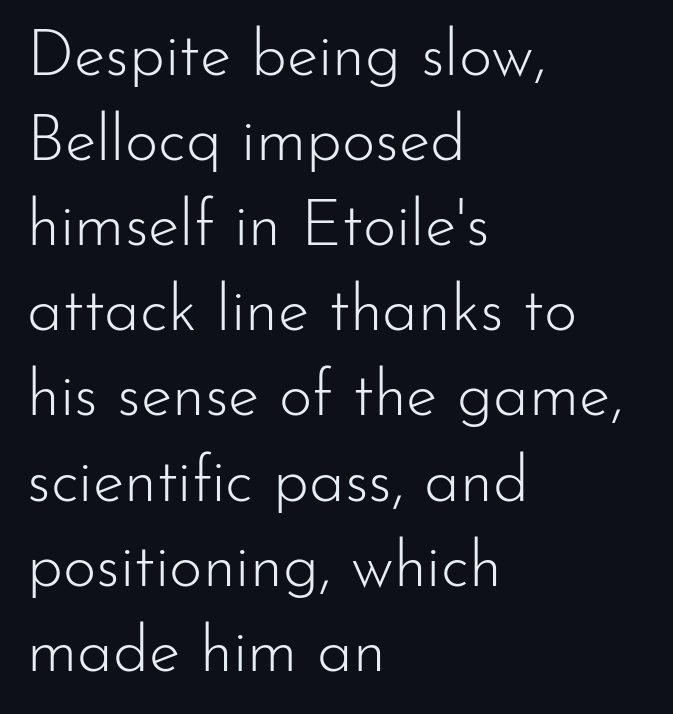
{"serif": "no", "italic": "no", "bold": "no", "weight": "light", "width": "normal", "stroke_contrast": "low", "x_height": "small", "monospaced": "no", "underline": "no", "align": "left", "line_spacing": "normal", "line_spacing_ratio": 1.33, "letter_spacing": "normal", "letter_spacing_em": 0.0, "glyph_px": 64}
